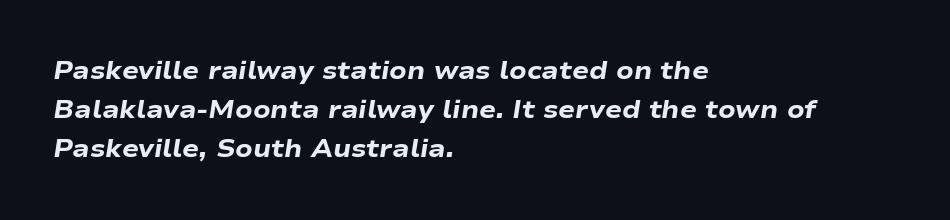
As a designer I'd log this as weight 700, bold. The passage shown stacks its lines at a standard gap. The passage is arranged the way most books set body copy — flush left. You can tell it's italic because the verticals aren't actually vertical. Nothing unusual about the tracking: characters are spaced as the font intends. Decoration check: the copy has no underline.
